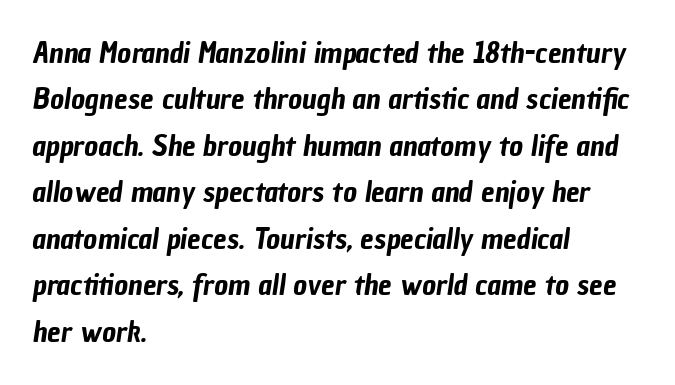
Q: Is the typeface a serif or a sans-serif typeface? A: Sans-serif.
Q: Is the text underlined? A: No.
Q: How is the paragraph aligned? A: Left-aligned.
Q: Is the spacing between letters normal or unusually wide? A: Normal.
Q: Is the spacing between lines tight, normal or loose? A: Normal.
Q: Width (condensed, normal, or wide)? A: Condensed.
Q: Stroke contrast? A: Low.
Q: x-height? A: Medium.
Q: Monospaced? A: No.
